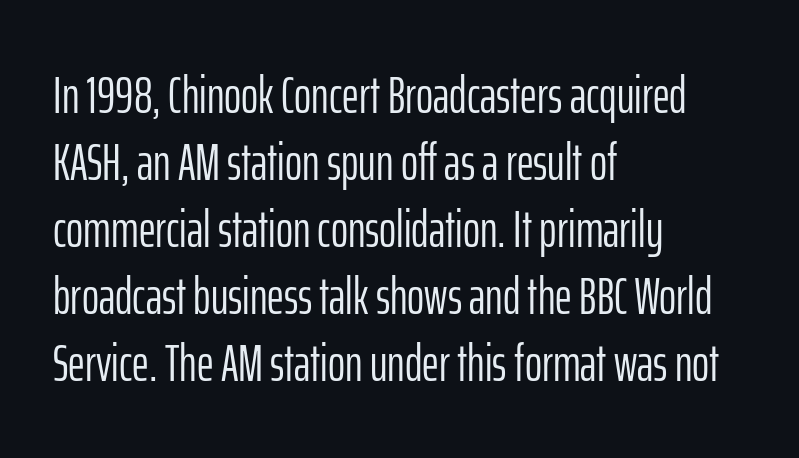
Is this a fixed-width face? No — the glyphs have proportional, varying widths. Underlining? Definitely not there. Nobody touched the tracking dial on this one. Posture: straight, roman, zero tilt. The leading is moderate, giving the passage an even texture.
